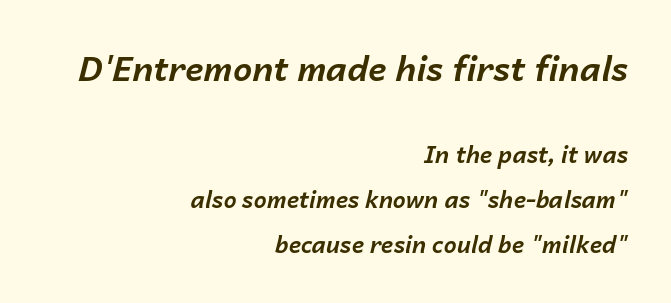
{"italic": "yes", "lean": "right", "slant_degrees": 14, "bold": "yes", "weight": "bold", "width": "normal", "stroke_contrast": "low", "x_height": "medium", "monospaced": "no", "underline": "no", "align": "right", "line_spacing": "loose", "line_spacing_ratio": 1.96, "letter_spacing": "normal", "letter_spacing_em": 0.0, "larger_block": "first", "size_ratio": 1.48, "glyph_px": 34}
